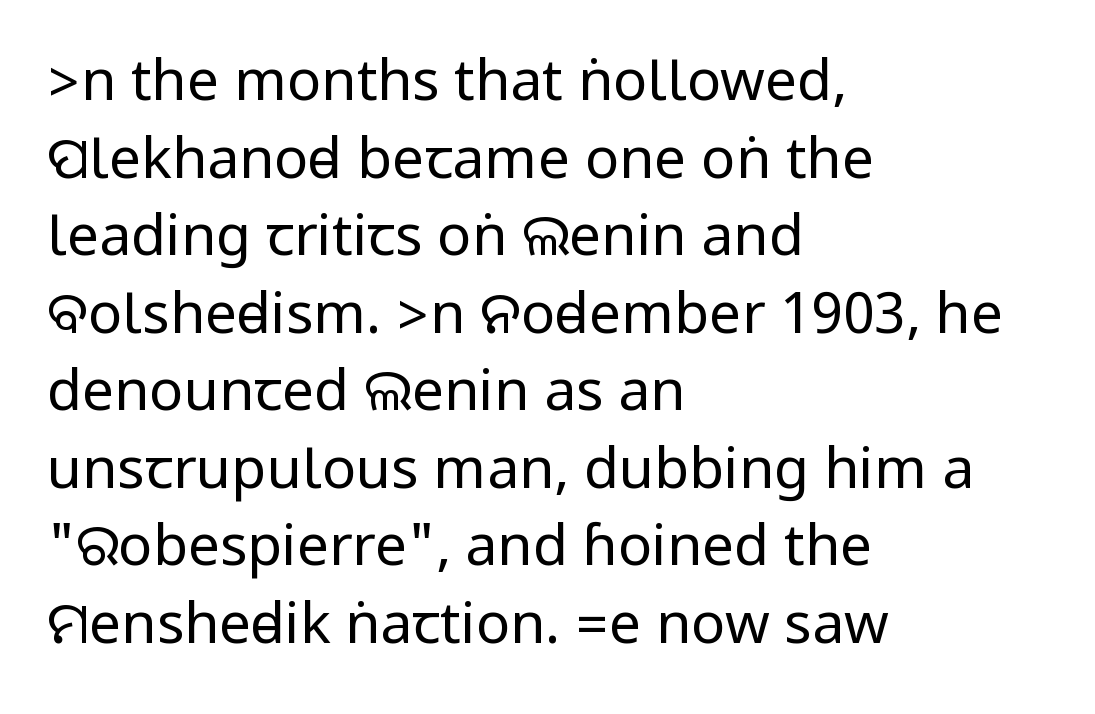
The image shows 57 px regular-weight, condensed sans-serif type, upright; set left-aligned, normal line spacing (1.36x), normal letter spacing, not underlined; low stroke contrast.
